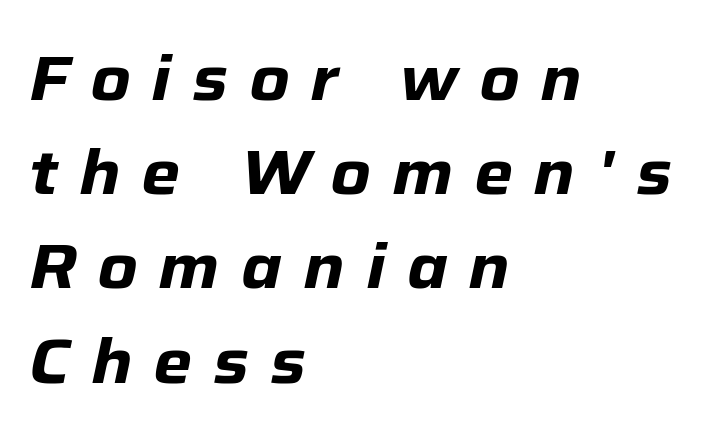
The image shows 62 px heavy type, italic (leaning right); set left-aligned, normal line spacing (1.52x), unusually wide letter spacing (+0.34 em), not underlined; low stroke contrast and a medium x-height.
